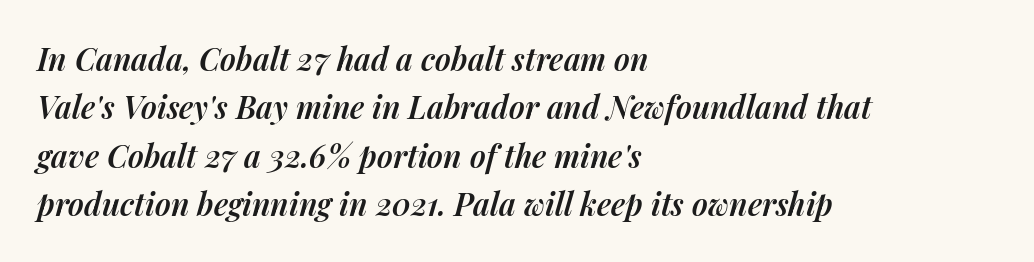
{"italic": "yes", "lean": "right", "slant_degrees": 14, "bold": "semi", "weight": "semibold", "width": "normal", "stroke_contrast": "medium", "x_height": "medium", "monospaced": "no", "underline": "no", "align": "left", "line_spacing": "normal", "line_spacing_ratio": 1.56, "letter_spacing": "normal", "letter_spacing_em": 0.0, "glyph_px": 31}
